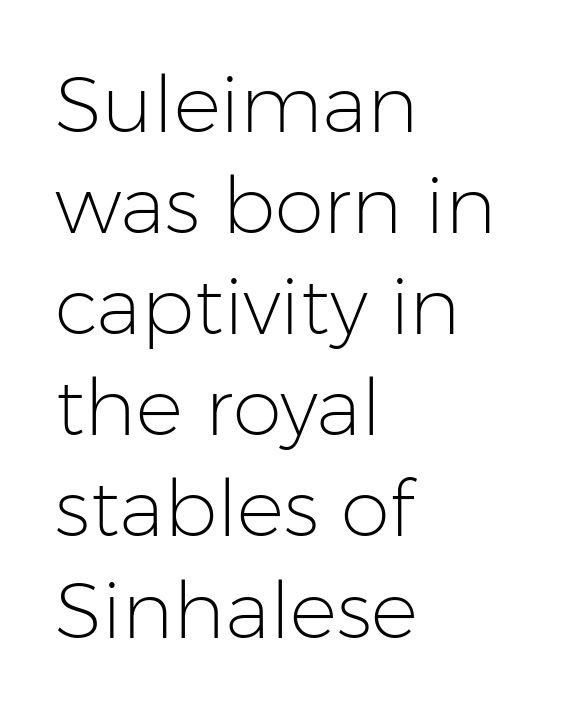
{"serif": "no", "italic": "no", "bold": "no", "weight": "light", "width": "normal", "stroke_contrast": "low", "x_height": "medium", "monospaced": "no", "underline": "no", "align": "left", "line_spacing": "normal", "line_spacing_ratio": 1.28, "letter_spacing": "normal", "letter_spacing_em": 0.0, "glyph_px": 79}
